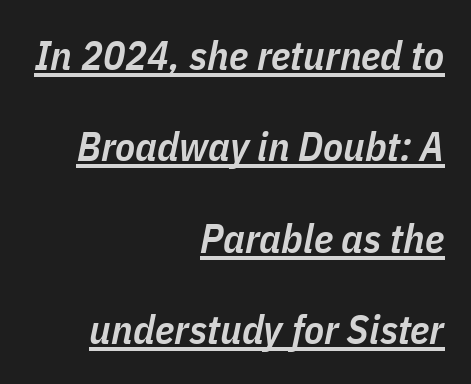
Q: Is the text bold? A: Semi-bold.
Q: Is the text italic (slanted)? A: Yes, it leans right by about 11 degrees.
Q: Is the text underlined? A: Yes.
Q: How is the paragraph aligned? A: Right-aligned.
Q: Is the spacing between letters normal or unusually wide? A: Normal.
Q: Is the spacing between lines tight, normal or loose? A: Loose.
Q: Width (condensed, normal, or wide)? A: Condensed.
Q: Stroke contrast? A: Low.
Q: x-height? A: Medium.
Q: Monospaced? A: No.
